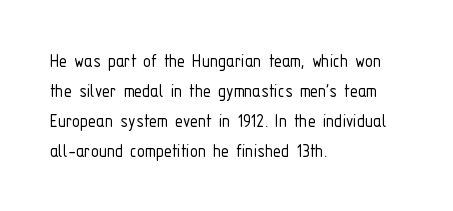
{"italic": "no", "bold": "no", "underline": "no", "align": "left", "line_spacing": "normal", "line_spacing_ratio": 1.5, "letter_spacing": "normal", "letter_spacing_em": 0.0, "glyph_px": 20}
